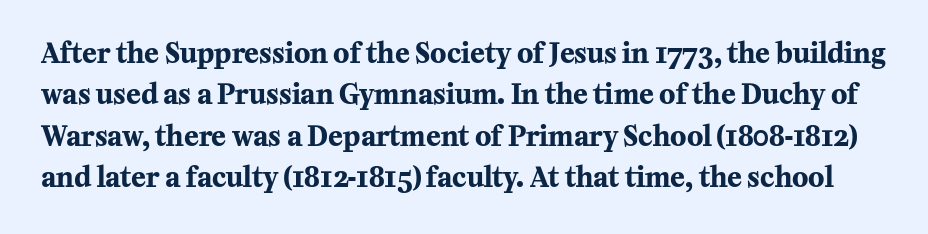
The passage shown is emphatically bold. Short note: letters normally spaced. Vertical strokes here are truly vertical. Words float on clear page, feet unadorned.
